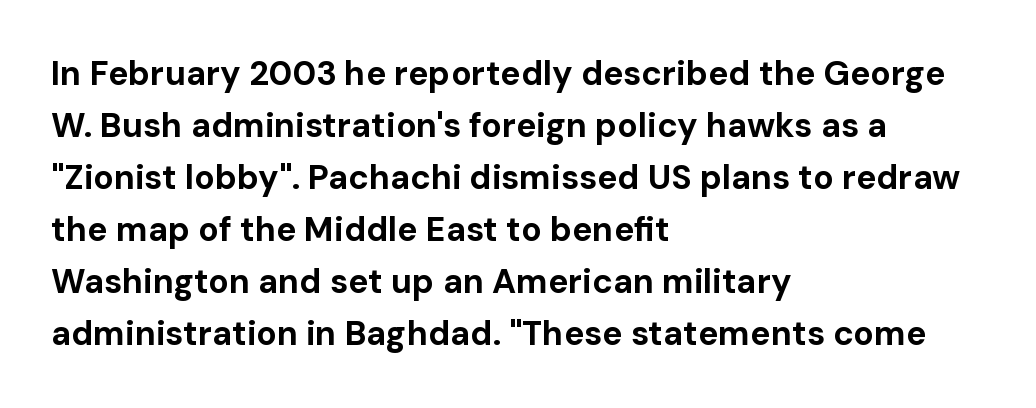
Q: Is the text bold? A: Yes.
Q: Is the text italic (slanted)? A: No, it is upright.
Q: Is the typeface a serif or a sans-serif typeface? A: Sans-serif.
Q: Is the text underlined? A: No.
Q: How is the paragraph aligned? A: Left-aligned.
Q: Is the spacing between letters normal or unusually wide? A: Normal.
Q: Is the spacing between lines tight, normal or loose? A: Normal.
Q: Width (condensed, normal, or wide)? A: Normal.
Q: Stroke contrast? A: Low.
Q: x-height? A: Medium.
Q: Monospaced? A: No.
